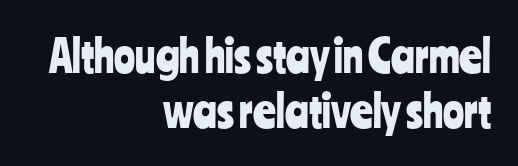
Q: Is the text italic (slanted)? A: No, it is upright.
Q: Is the typeface a serif or a sans-serif typeface? A: Sans-serif.
Q: Is the text underlined? A: No.
Q: How is the paragraph aligned? A: Right-aligned.
Q: Is the spacing between letters normal or unusually wide? A: Normal.
Q: Is the spacing between lines tight, normal or loose? A: Normal.
Q: Width (condensed, normal, or wide)? A: Condensed.
Q: Stroke contrast? A: Low.
Q: x-height? A: Medium.
Q: Monospaced? A: No.
